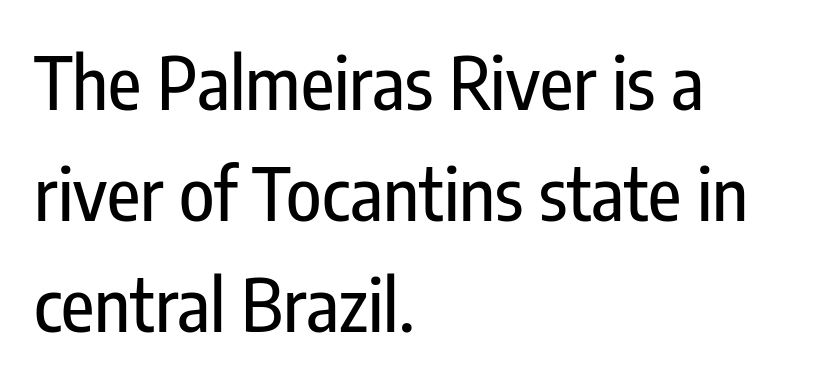
Italic? Not at all — the glyphs are vertical. A student would call this left alignment; a typographer would say flush left, rag right. The type family on display is of the sans-serif kind. The passage shown is typed in a proportional face where columns would drift.
